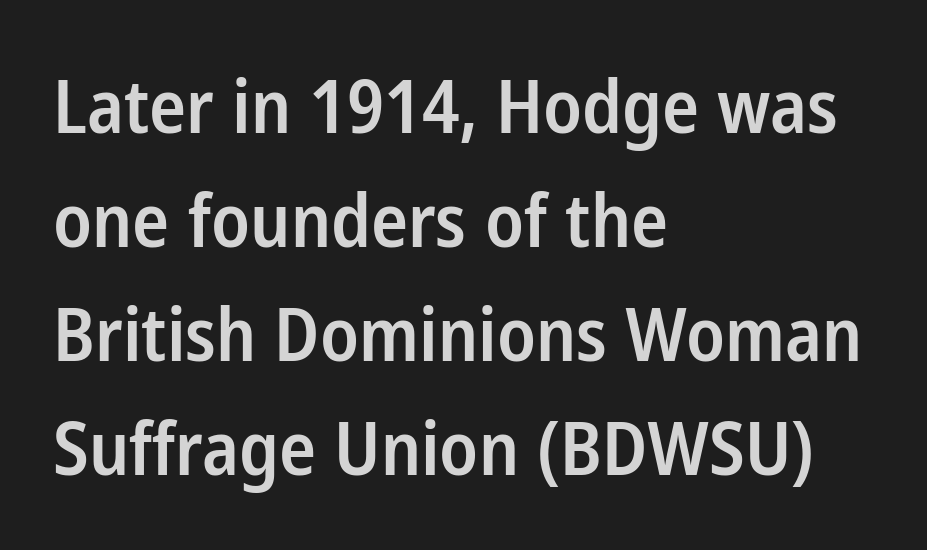
{"serif": "no", "italic": "no", "bold": "semi", "weight": "semibold", "width": "condensed", "stroke_contrast": "low", "x_height": "medium", "monospaced": "no", "underline": "no", "align": "left", "line_spacing": "normal", "line_spacing_ratio": 1.54, "letter_spacing": "normal", "letter_spacing_em": 0.0, "glyph_px": 74}
